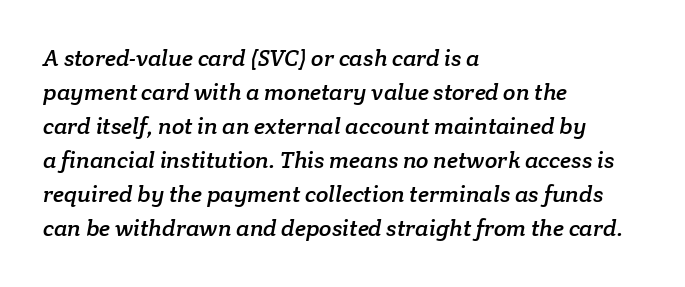
The image shows 23 px text type; set left-aligned, normal line spacing (1.48x), normal letter spacing, not underlined.
